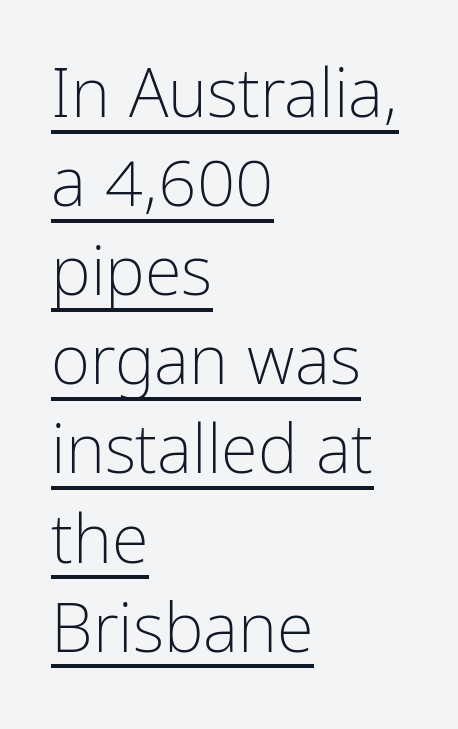
Normally led — the rows are evenly, conventionally spaced. Standard letterfit; no display-style spreading of the glyphs. Is the stroke heavy? The answer is a plain regular-or-lighter. Horizontally, the lines are justified to the leading edge only. Here the designer chose a conventional face with non-uniform glyph widths.
